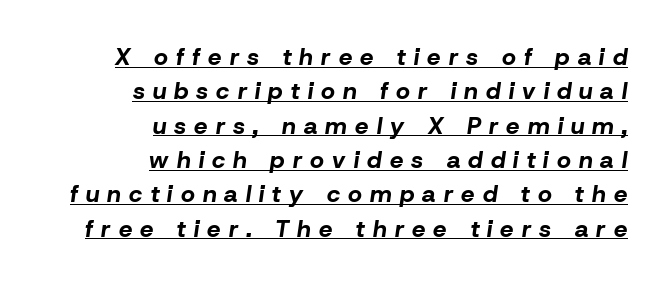
Caption: lettering with a line underneath. How are the letters spaced? Widely, with obvious added tracking. Italic? Definitely — the glyphs are oblique. Does the weight exceed regular? Yes, all the way to bold.
